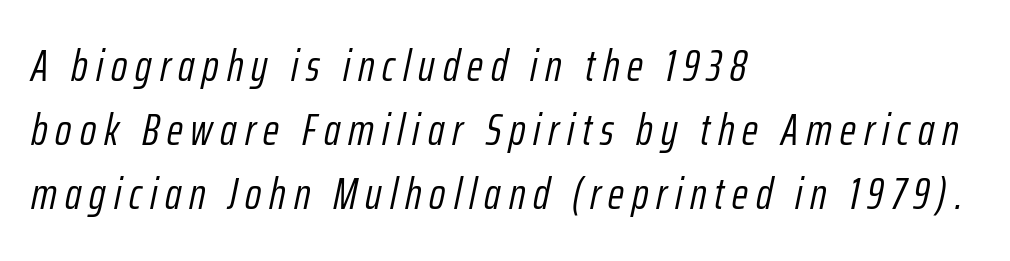
The rendering uses natural spacing where letterforms have individual widths. Would a proofreader flag this as italicized? Yes. Each line starts at the same left margin while the right side varies. Each new line begins a customary step beneath the previous one. Weight class: somewhere from thin through regular.
